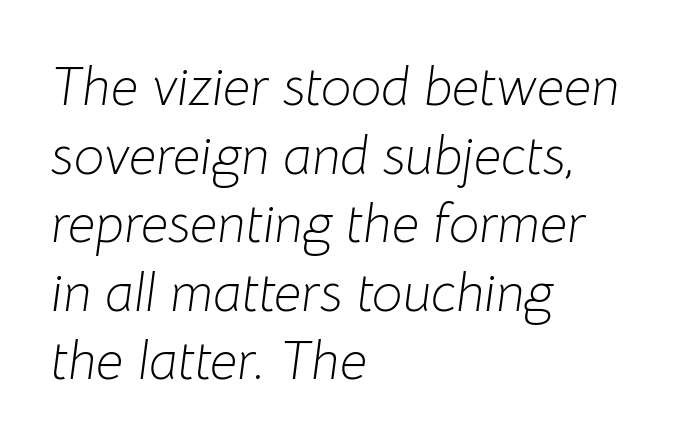
Q: Is the text bold? A: No.
Q: Is the text italic (slanted)? A: Yes, it leans right by about 8 degrees.
Q: Is the text underlined? A: No.
Q: How is the paragraph aligned? A: Left-aligned.
Q: Is the spacing between letters normal or unusually wide? A: Normal.
Q: Is the spacing between lines tight, normal or loose? A: Normal.
Q: Width (condensed, normal, or wide)? A: Normal.
Q: Stroke contrast? A: Low.
Q: x-height? A: Medium.
Q: Monospaced? A: No.
